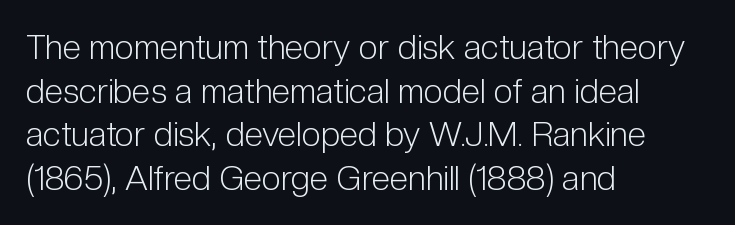
{"serif": "no", "italic": "no", "bold": "no", "weight": "light", "width": "condensed", "stroke_contrast": "low", "x_height": "medium", "monospaced": "no", "underline": "no", "align": "left", "line_spacing": "normal", "line_spacing_ratio": 1.28, "letter_spacing": "normal", "letter_spacing_em": 0.0, "glyph_px": 34}
